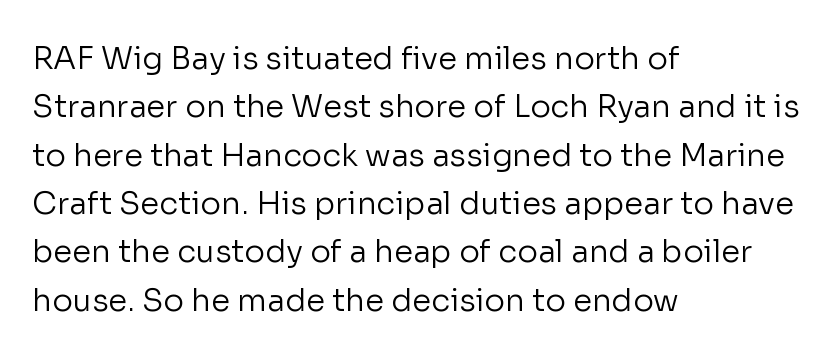
The letters advance in unequal steps, a hallmark of proportional type. Notice how the stems are strictly vertical — no italics here. Rule under the text: the space is simply empty. Quick note: interline space is typical. In CSS terms this would be text-align: left.
